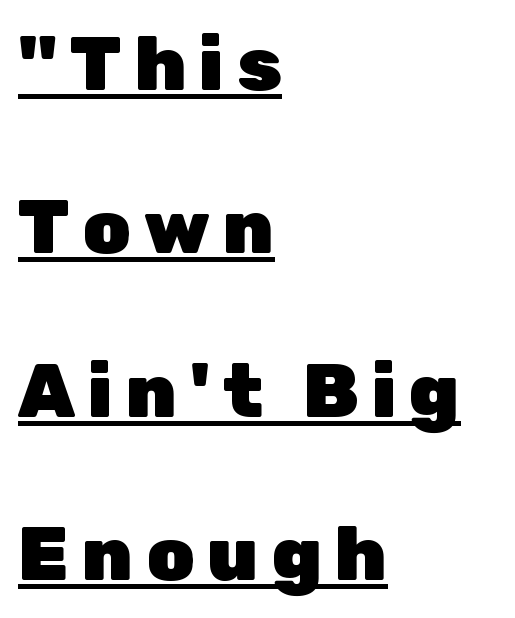
Q: Is the text bold? A: Yes.
Q: Is the text italic (slanted)? A: No, it is upright.
Q: Is the typeface a serif or a sans-serif typeface? A: Sans-serif.
Q: Is the text underlined? A: Yes.
Q: How is the paragraph aligned? A: Left-aligned.
Q: Is the spacing between lines tight, normal or loose? A: Loose.
Q: Width (condensed, normal, or wide)? A: Normal.
Q: Stroke contrast? A: Low.
Q: x-height? A: Medium.
Q: Monospaced? A: No.
